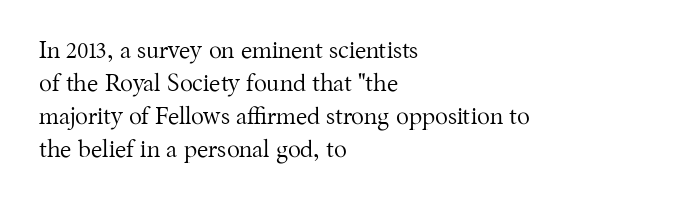
{"italic": "no", "bold": "no", "underline": "no", "align": "left", "line_spacing": "normal", "line_spacing_ratio": 1.37, "letter_spacing": "normal", "letter_spacing_em": 0.0, "glyph_px": 24}
